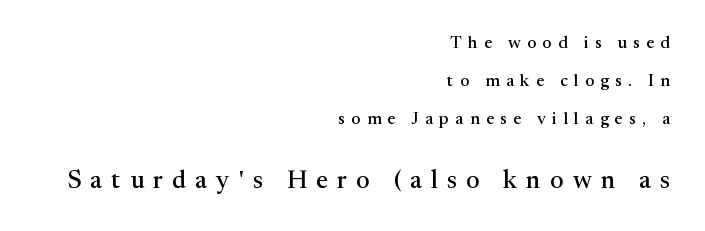
{"italic": "no", "underline": "no", "align": "right", "line_spacing": "loose", "line_spacing_ratio": 2.24, "letter_spacing": "wide", "letter_spacing_em": 0.37, "larger_block": "second", "size_ratio": 1.47, "glyph_px": 25}
